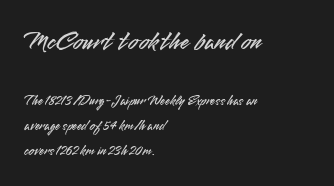
The image shows 26 px text type; set left-aligned, line spacing 1.78x, normal letter spacing, not underlined; the first (top) block is 1.86x larger.
